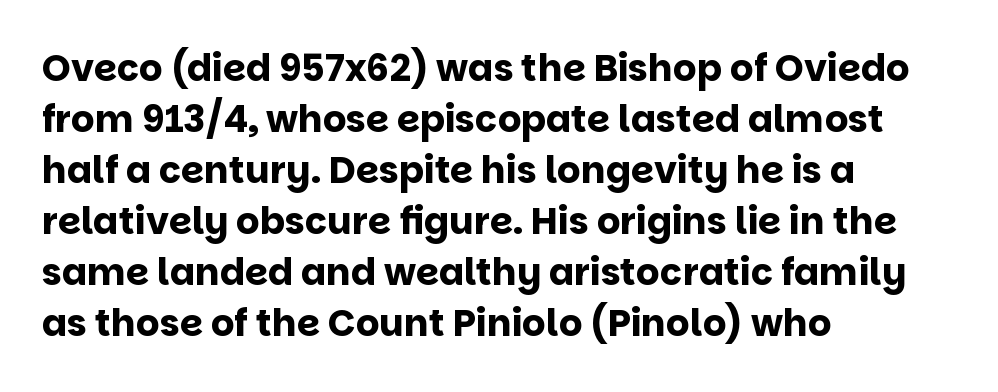
{"serif": "no", "italic": "no", "bold": "yes", "weight": "bold", "width": "normal", "stroke_contrast": "low", "x_height": "large", "monospaced": "no", "underline": "no", "align": "left", "line_spacing": "normal", "line_spacing_ratio": 1.38, "letter_spacing": "normal", "letter_spacing_em": 0.0, "glyph_px": 37}
